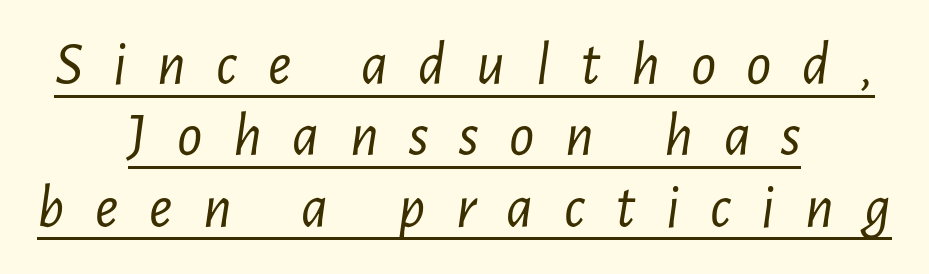
The image shows 62 px light, condensed type, italic (leaning right); set centered, tight line spacing (1.15x), unusually wide letter spacing (+0.49 em), underlined; low stroke contrast and a medium x-height.
